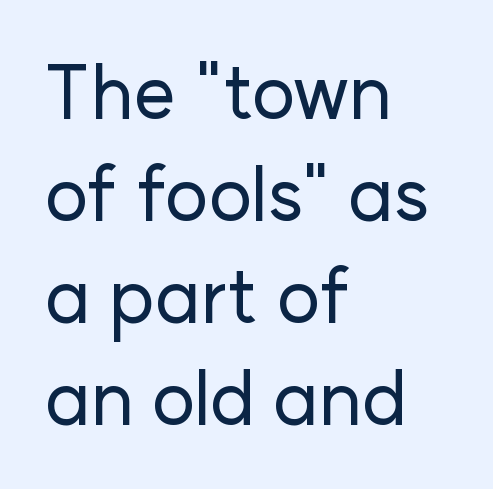
The image shows 75 px sans-serif type, upright; set left-aligned, normal line spacing (1.36x), normal letter spacing, not underlined; low stroke contrast and a medium x-height.
